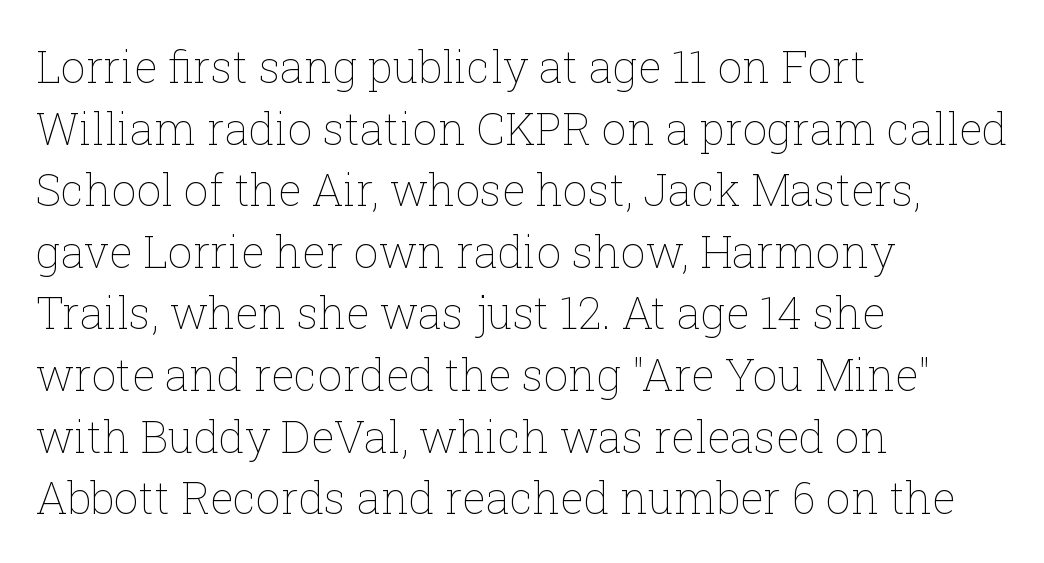
Q: Is the text bold? A: No.
Q: Is the text italic (slanted)? A: No, it is upright.
Q: Is the text underlined? A: No.
Q: How is the paragraph aligned? A: Left-aligned.
Q: Is the spacing between letters normal or unusually wide? A: Normal.
Q: Is the spacing between lines tight, normal or loose? A: Normal.
Q: Width (condensed, normal, or wide)? A: Normal.
Q: Stroke contrast? A: Low.
Q: x-height? A: Medium.
Q: Monospaced? A: No.
